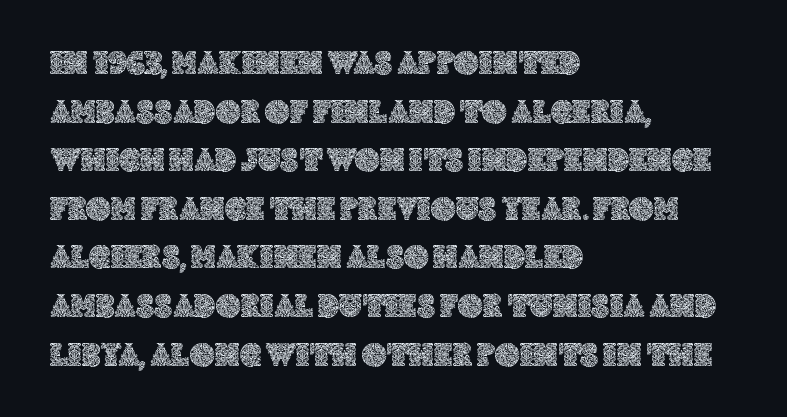
Q: Is the text italic (slanted)? A: No, it is upright.
Q: Is the text underlined? A: No.
Q: How is the paragraph aligned? A: Left-aligned.
Q: Is the spacing between letters normal or unusually wide? A: Normal.
Q: Is the spacing between lines tight, normal or loose? A: Normal.
Q: Width (condensed, normal, or wide)? A: Normal.
Q: x-height? A: Large.
Q: Monospaced? A: No.
